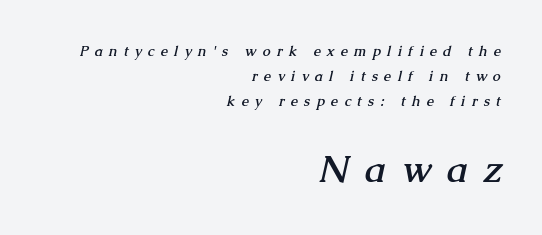
{"serif": "yes", "bold": "yes", "weight": "semibold", "width": "normal", "stroke_contrast": "medium", "x_height": "medium", "monospaced": "no", "underline": "no", "align": "right", "line_spacing_ratio": 1.79, "letter_spacing": "wide", "letter_spacing_em": 0.46, "larger_block": "second", "size_ratio": 2.57, "glyph_px": 36}
